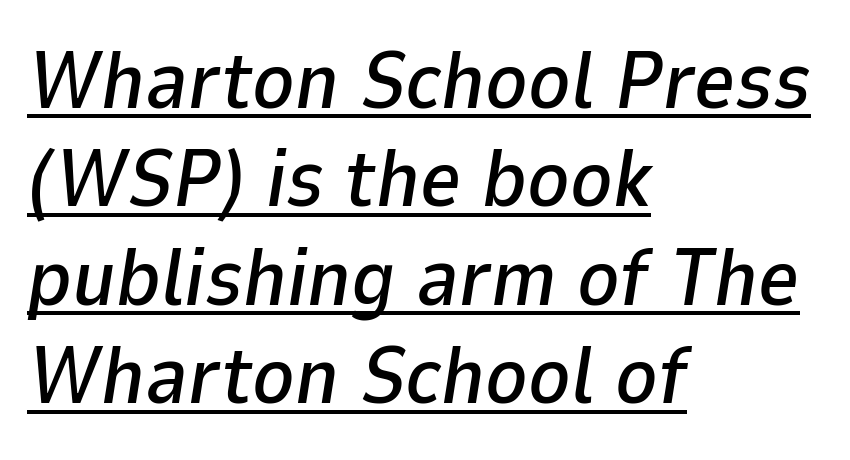
{"italic": "yes", "lean": "right", "slant_degrees": 9, "width": "normal", "stroke_contrast": "low", "x_height": "medium", "monospaced": "no", "underline": "yes", "align": "left", "line_spacing_ratio": 1.23, "letter_spacing": "normal", "letter_spacing_em": 0.0, "glyph_px": 80}
